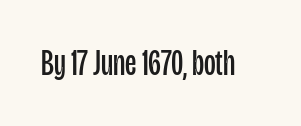
Q: Is the text bold? A: No.
Q: Is the text italic (slanted)? A: No, it is upright.
Q: Is the typeface a serif or a sans-serif typeface? A: Sans-serif.
Q: Is the text underlined? A: No.
Q: Is the spacing between letters normal or unusually wide? A: Normal.
Q: Width (condensed, normal, or wide)? A: Condensed.
Q: Stroke contrast? A: Low.
Q: x-height? A: Large.
Q: Monospaced? A: No.
